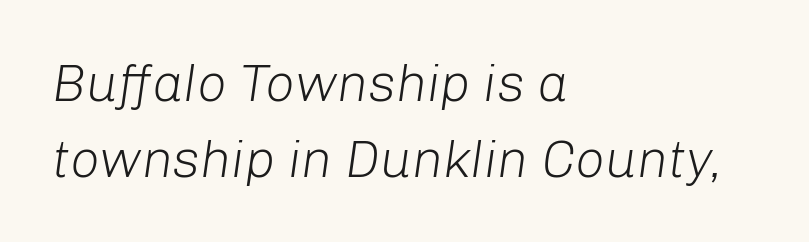
This is oblique type, the kind used for emphasis or titles. A normal amount of white space separates one row of letters from the next. Between one letter and the next there's only the usual sliver of space. Words float on clear page, feet unadorned. These lines are rendered in a variable-pitch font. Reading down the block, your eye returns to a fixed left position each line.
